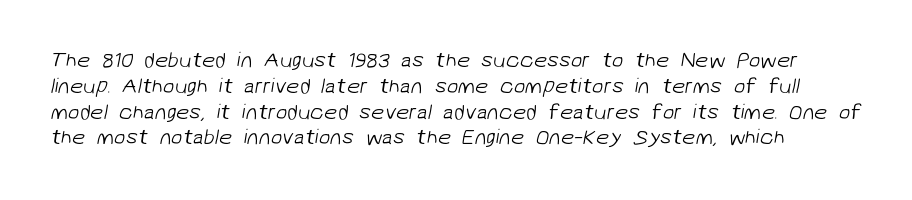
Q: Is the text bold? A: No.
Q: Is the text underlined? A: No.
Q: Is the spacing between letters normal or unusually wide? A: Normal.
